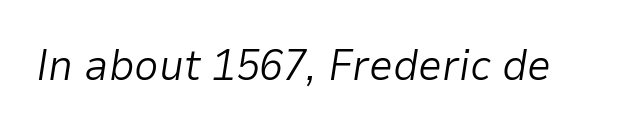
Q: Is the text bold? A: No.
Q: Is the text italic (slanted)? A: Yes, it leans right by about 9 degrees.
Q: Is the text underlined? A: No.
Q: Is the spacing between letters normal or unusually wide? A: Normal.
Q: Width (condensed, normal, or wide)? A: Normal.
Q: Stroke contrast? A: Low.
Q: x-height? A: Medium.
Q: Monospaced? A: No.
